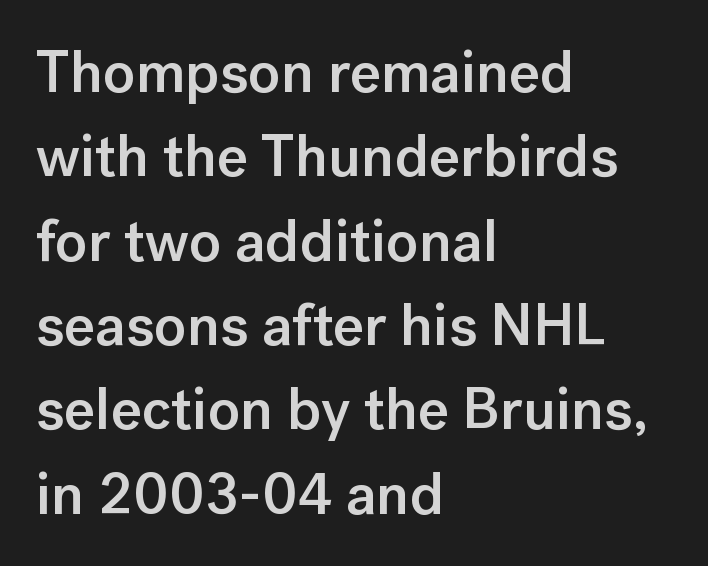
The type is set solid horizontally, with unmodified tracking. Posture: straight, roman, zero tilt. Its strokes are somewhat broadened, the hallmark of semibold type. This sample uses a sans-serif face. The rendering anchors every line to the left-hand side. The glyphs are unaccompanied by any horizontal stroke below them.
